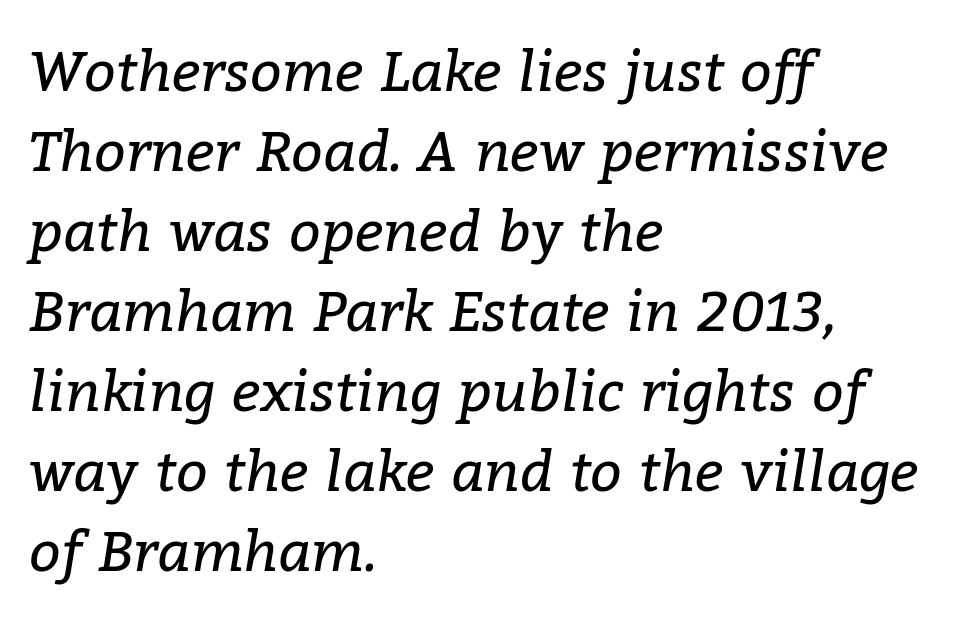
{"serif": "yes", "italic": "yes", "lean": "right", "slant_degrees": 9, "bold": "no", "weight": "regular", "width": "normal", "stroke_contrast": "low", "x_height": "medium", "monospaced": "no", "underline": "no", "align": "left", "line_spacing": "normal", "line_spacing_ratio": 1.43, "letter_spacing": "normal", "letter_spacing_em": 0.0, "glyph_px": 56}
